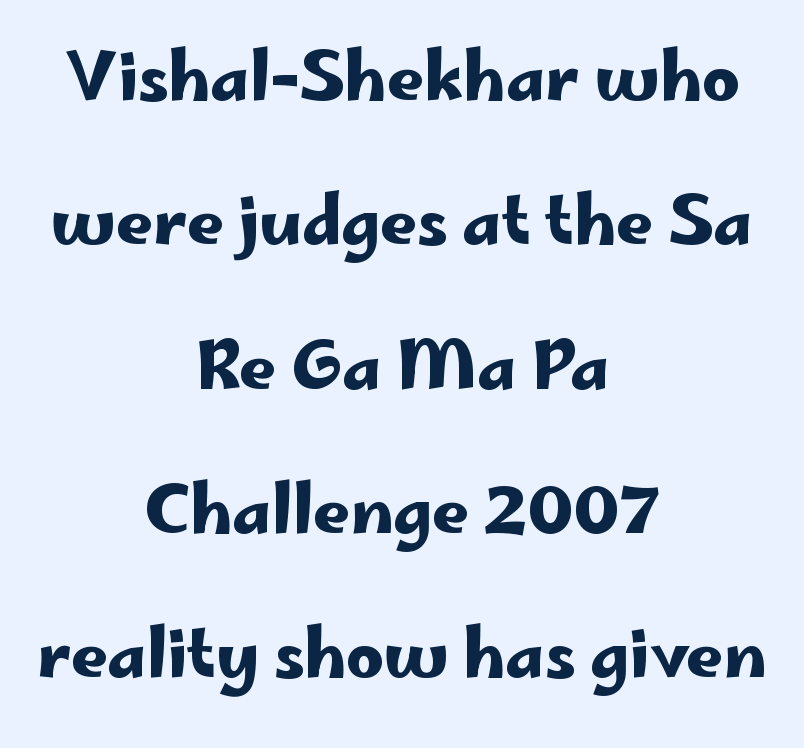
{"serif": "no", "italic": "no", "width": "wide", "stroke_contrast": "low", "x_height": "small", "monospaced": "no", "underline": "no", "align": "center", "line_spacing": "loose", "line_spacing_ratio": 2.22, "letter_spacing": "normal", "letter_spacing_em": 0.0, "glyph_px": 65}
